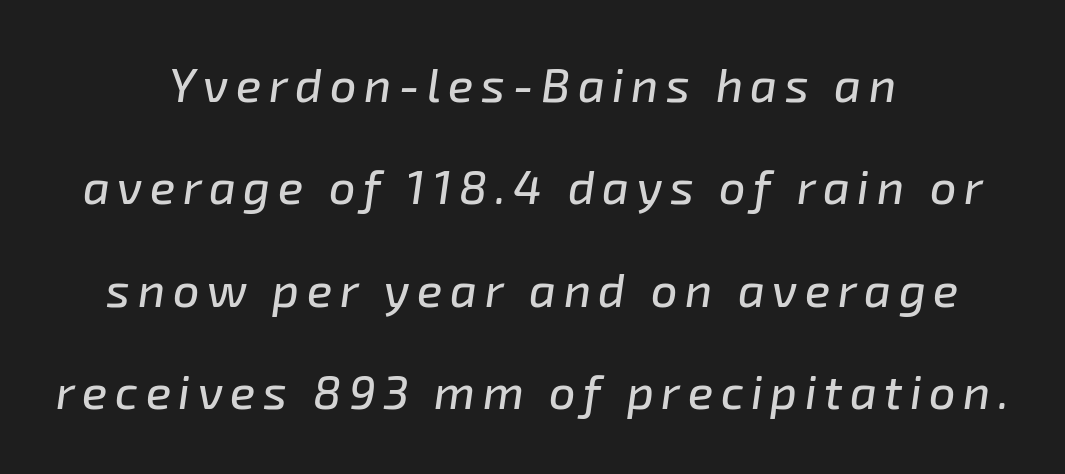
Q: Is the text italic (slanted)? A: Yes, it leans right by about 8 degrees.
Q: Is the text underlined? A: No.
Q: How is the paragraph aligned? A: Centered.
Q: Is the spacing between lines tight, normal or loose? A: Loose.
Q: Width (condensed, normal, or wide)? A: Normal.
Q: Stroke contrast? A: Low.
Q: x-height? A: Medium.
Q: Monospaced? A: No.
